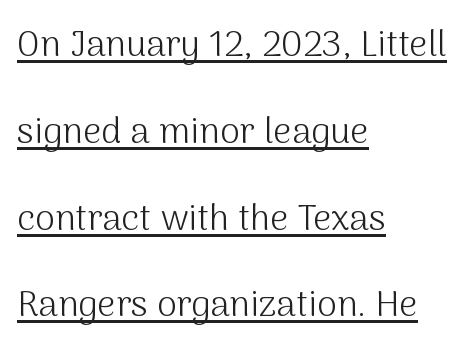
You could not count columns in this text — the font is proportionally spaced. The passage shown has conventional tracking throughout. No chunkiness to these letters — they're not bold. A typesetter would call this leading open, well beyond the default.
